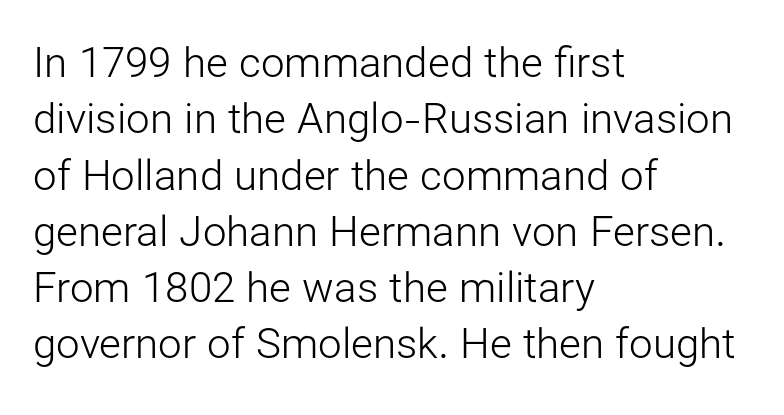
{"serif": "no", "italic": "no", "bold": "no", "weight": "light", "width": "normal", "stroke_contrast": "low", "x_height": "medium", "monospaced": "no", "underline": "no", "align": "left", "line_spacing": "normal", "line_spacing_ratio": 1.34, "letter_spacing": "normal", "letter_spacing_em": 0.0, "glyph_px": 42}
